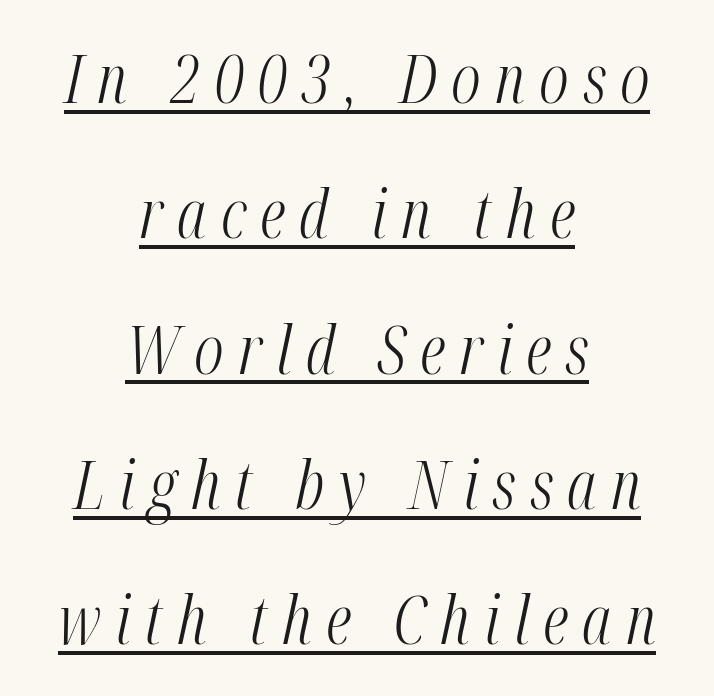
Heaviness? Minimal to ordinary, like unemphasized prose. The rendering uses the underline text-decoration. Think of a printed novel: that variable character pitch is what you see here. Horizontal bands of white between lines are thick stripes. One-word summary of the alignment: center. The horizontal fit of the characters is loose and conspicuously gappy.
